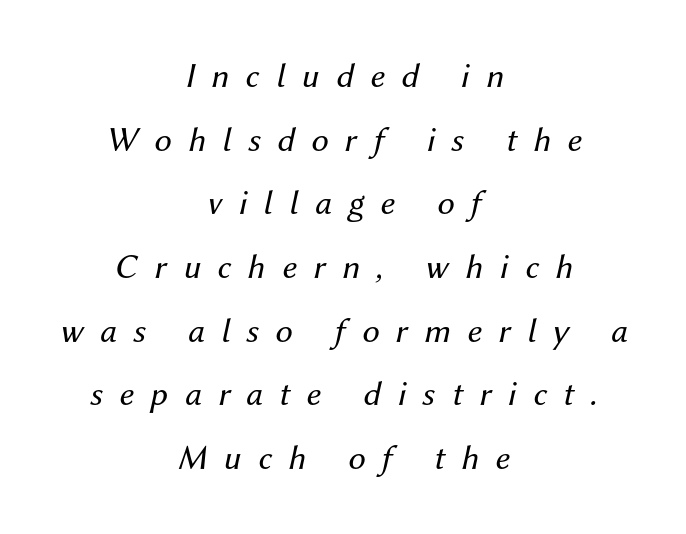
Q: Is the text bold? A: No.
Q: Is the text italic (slanted)? A: Yes, it leans right by about 12 degrees.
Q: Is the text underlined? A: No.
Q: How is the paragraph aligned? A: Centered.
Q: Is the spacing between letters normal or unusually wide? A: Unusually wide.
Q: Width (condensed, normal, or wide)? A: Normal.
Q: Stroke contrast? A: Medium.
Q: x-height? A: Medium.
Q: Monospaced? A: No.
